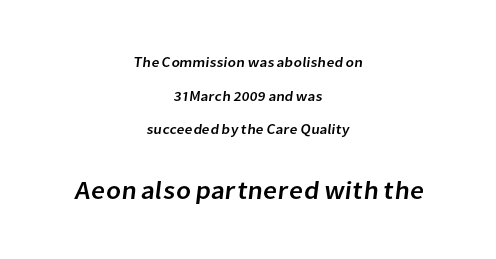
You could call the tracking neutral — neither tight nor loose. Horizontal alignment here is central, giving a formal, balanced look. Leading is clearly above the norm, producing a sparse column. Character size in the trailing block exceeds that of the leading block.
